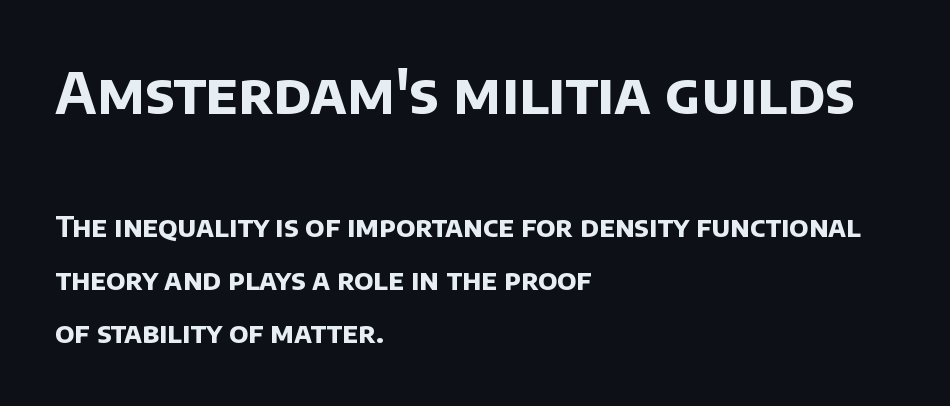
The image shows 57 px bold sans-serif type; set left-aligned, line spacing 1.89x, normal letter spacing, not underlined; the first (top) block is 2.04x larger; low stroke contrast and a large x-height.
